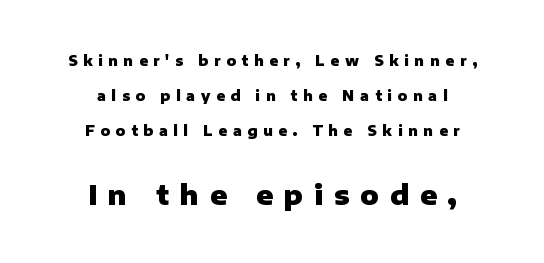
Underlining? Definitely not there. Is the lower block the larger one? Yes — the lower block carries the bigger type. Loosely led — the rows are spread out. Honestly, the letter spacing is so wide it's the main thing you notice. In terms of posture, this sample is upright.
